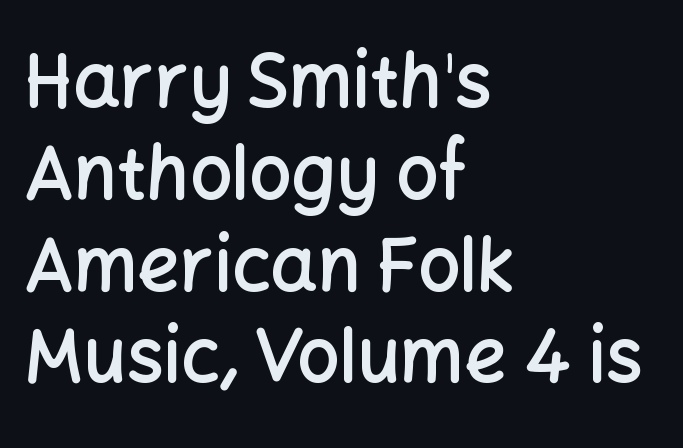
Q: Is the text bold? A: Semi-bold.
Q: Is the text italic (slanted)? A: No, it is upright.
Q: Is the typeface a serif or a sans-serif typeface? A: Sans-serif.
Q: Is the text underlined? A: No.
Q: How is the paragraph aligned? A: Left-aligned.
Q: Is the spacing between letters normal or unusually wide? A: Normal.
Q: Width (condensed, normal, or wide)? A: Normal.
Q: Stroke contrast? A: Low.
Q: x-height? A: Medium.
Q: Monospaced? A: No.
